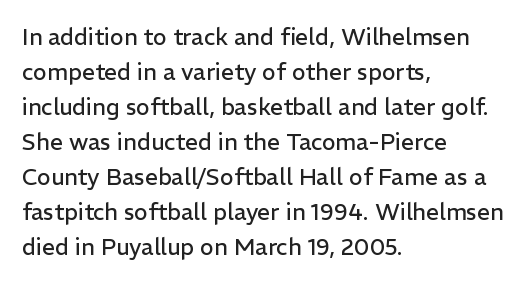
The image shows 23 px text type, upright; set left-aligned, normal line spacing (1.52x), normal letter spacing, not underlined.
